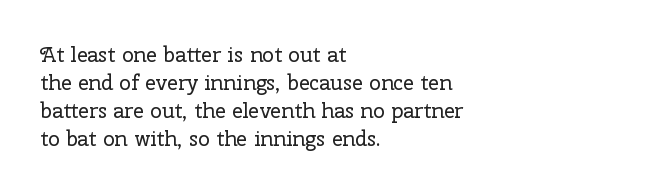
Q: Is the text bold? A: No.
Q: Is the text italic (slanted)? A: No, it is upright.
Q: Is the text underlined? A: No.
Q: How is the paragraph aligned? A: Left-aligned.
Q: Is the spacing between letters normal or unusually wide? A: Normal.
Q: Is the spacing between lines tight, normal or loose? A: Normal.
